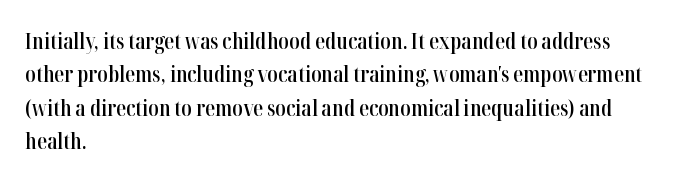
{"italic": "no", "bold": "semi", "underline": "no", "align": "left", "line_spacing": "normal", "line_spacing_ratio": 1.52, "letter_spacing": "normal", "letter_spacing_em": 0.0, "glyph_px": 22}
